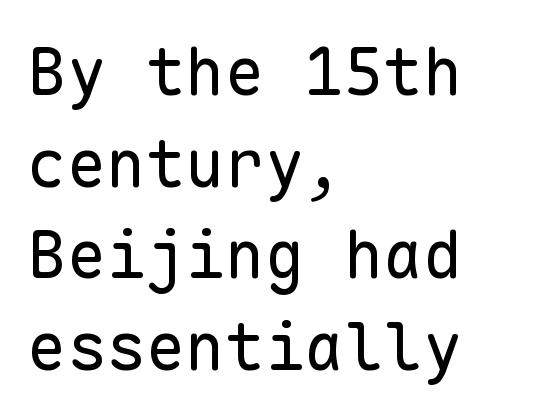
Q: Is the text bold? A: No.
Q: Is the text italic (slanted)? A: No, it is upright.
Q: Is the typeface a serif or a sans-serif typeface? A: Sans-serif.
Q: Is the text underlined? A: No.
Q: How is the paragraph aligned? A: Left-aligned.
Q: Is the spacing between letters normal or unusually wide? A: Normal.
Q: Is the spacing between lines tight, normal or loose? A: Normal.
Q: Width (condensed, normal, or wide)? A: Normal.
Q: Stroke contrast? A: Low.
Q: x-height? A: Medium.
Q: Monospaced? A: Yes.
